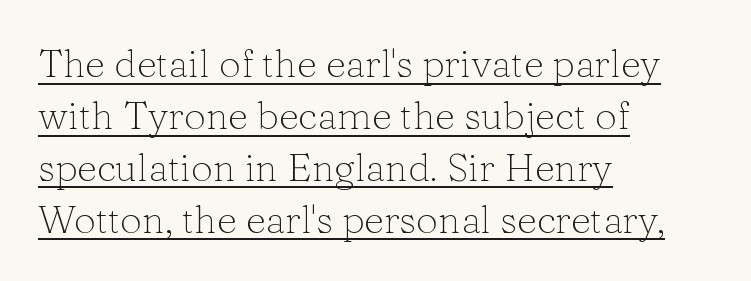
Q: Is the text bold? A: No.
Q: Is the text italic (slanted)? A: No, it is upright.
Q: Is the typeface a serif or a sans-serif typeface? A: Serif.
Q: Is the text underlined? A: Yes.
Q: How is the paragraph aligned? A: Left-aligned.
Q: Is the spacing between letters normal or unusually wide? A: Normal.
Q: Is the spacing between lines tight, normal or loose? A: Normal.
Q: Width (condensed, normal, or wide)? A: Normal.
Q: Stroke contrast? A: Low.
Q: x-height? A: Medium.
Q: Monospaced? A: No.
